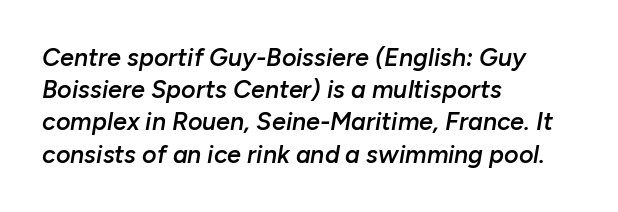
Inter-character spacing is left at the font's built-in metrics. Each glyph is drawn with semibold strokes, heavier than normal yet not fully bold. Does the leading feel generous? No, just average. A typesetter would mark this as italic. Bare-footed words on every line. These lines stack with their left ends in a neat column.
